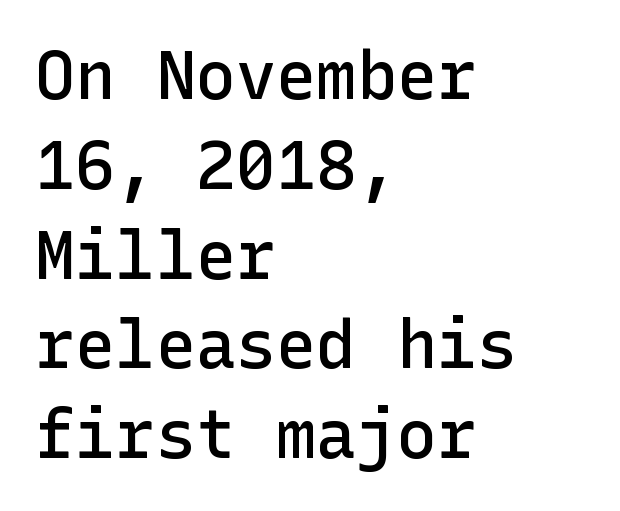
Reading down the block, your eye returns to a fixed left position each line. Descenders are the only things crossing below the line. Upright lettering throughout. A typesetter would label this face a sans. This is moderately heavy type, rendered in semibold.
